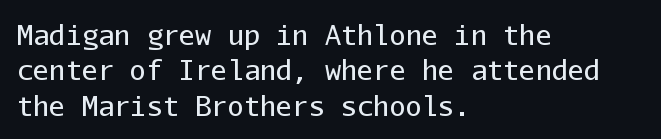
{"italic": "no", "bold": "no", "underline": "no", "align": "left", "line_spacing": "normal", "line_spacing_ratio": 1.31, "letter_spacing": "normal", "letter_spacing_em": 0.0, "glyph_px": 27}
